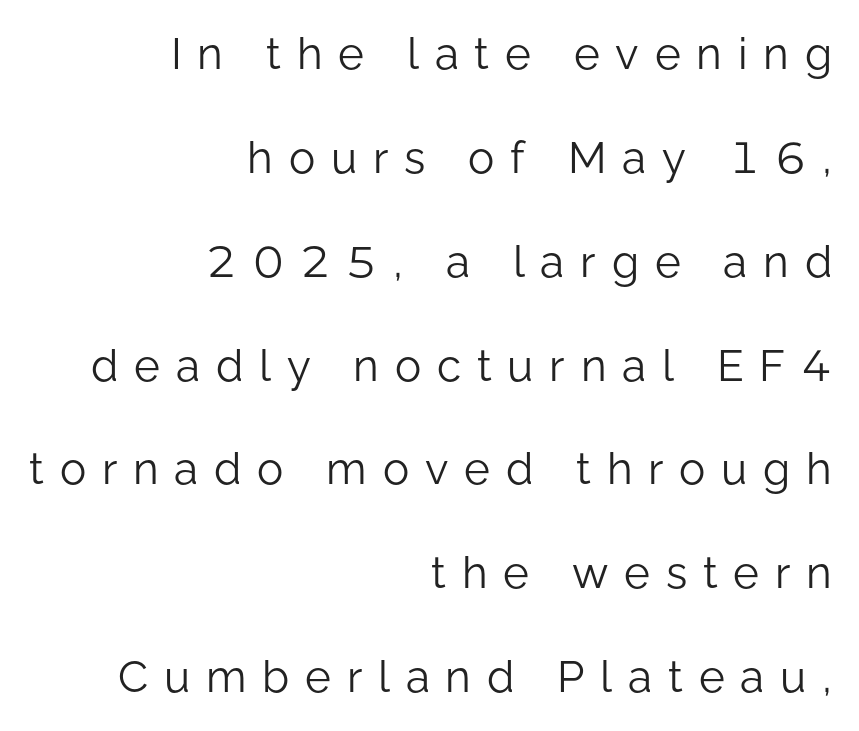
{"serif": "no", "italic": "no", "bold": "no", "weight": "light", "width": "normal", "stroke_contrast": "low", "x_height": "medium", "monospaced": "no", "underline": "no", "align": "right", "line_spacing": "loose", "line_spacing_ratio": 2.36, "letter_spacing": "wide", "letter_spacing_em": 0.36, "glyph_px": 44}
